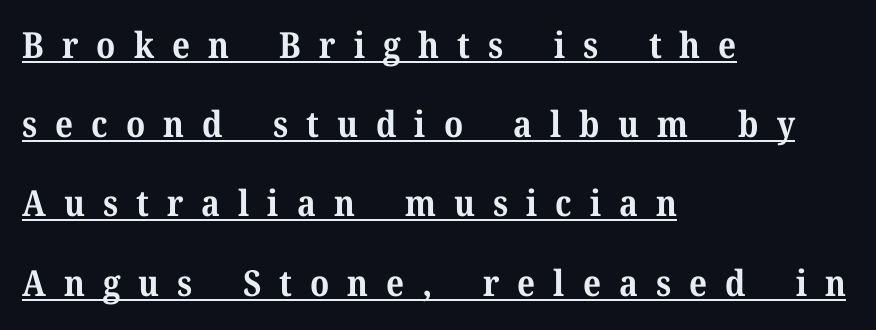
{"serif": "yes", "italic": "no", "bold": "yes", "weight": "bold", "width": "normal", "stroke_contrast": "medium", "x_height": "medium", "monospaced": "no", "underline": "yes", "align": "left", "line_spacing": "loose", "line_spacing_ratio": 2.2, "letter_spacing": "wide", "letter_spacing_em": 0.5, "glyph_px": 36}
